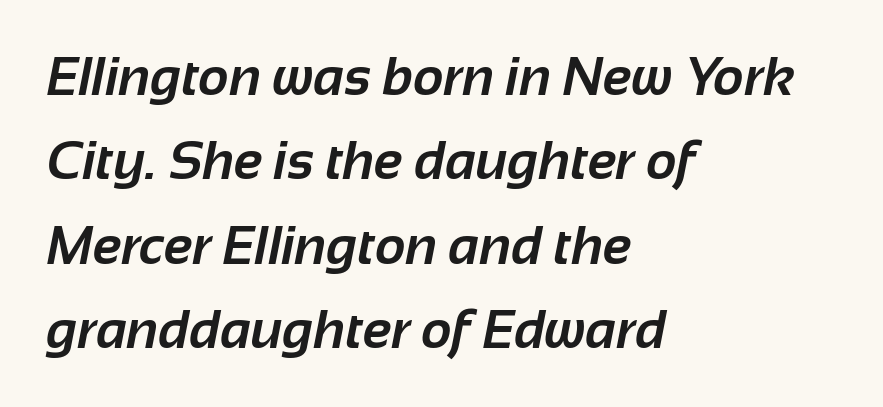
The image shows 53 px bold sans-serif type; set left-aligned, normal line spacing (1.59x), normal letter spacing, not underlined; low stroke contrast and a medium x-height.
